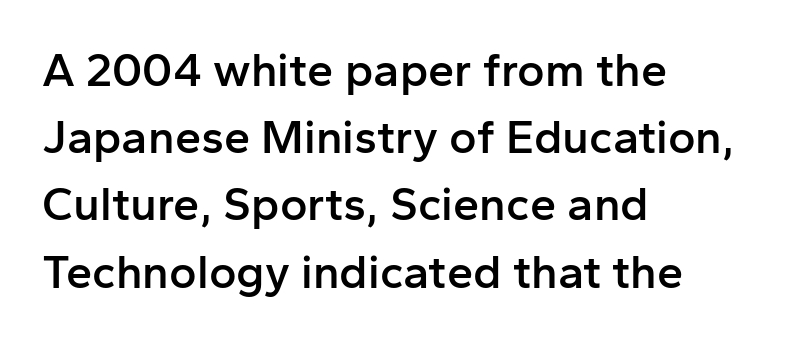
Q: Is the text bold? A: Semi-bold.
Q: Is the text italic (slanted)? A: No, it is upright.
Q: Is the typeface a serif or a sans-serif typeface? A: Sans-serif.
Q: Is the text underlined? A: No.
Q: How is the paragraph aligned? A: Left-aligned.
Q: Is the spacing between letters normal or unusually wide? A: Normal.
Q: Is the spacing between lines tight, normal or loose? A: Normal.
Q: Width (condensed, normal, or wide)? A: Normal.
Q: Stroke contrast? A: Low.
Q: x-height? A: Medium.
Q: Monospaced? A: No.
